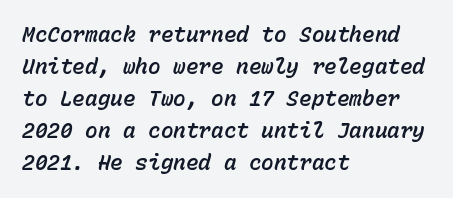
The setting favours the left margin, as ordinary paragraphs usually do. The type is set solid horizontally, with unmodified tracking. The lines sit at an ordinary, default distance from one another. Letters rest on an invisible, unmarked baseline.
